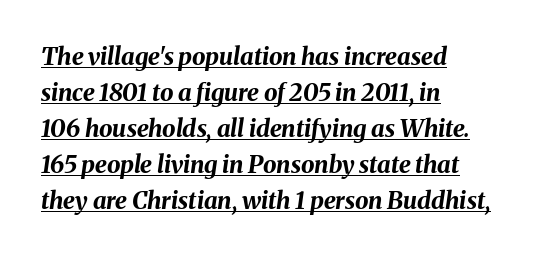
The image shows 24 px bold type, italic (leaning right); set left-aligned, normal line spacing (1.5x), normal letter spacing, underlined.
